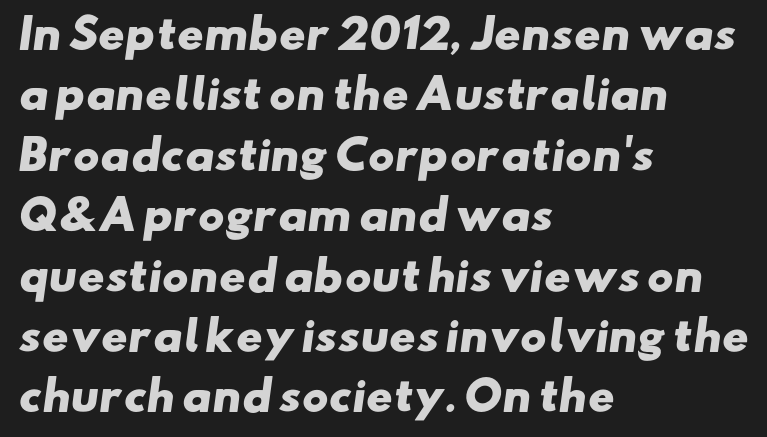
{"serif": "no", "bold": "yes", "weight": "heavy", "width": "wide", "stroke_contrast": "low", "x_height": "small", "monospaced": "no", "underline": "no", "align": "left", "line_spacing": "normal", "line_spacing_ratio": 1.51, "letter_spacing": "normal", "letter_spacing_em": 0.0, "glyph_px": 40}
